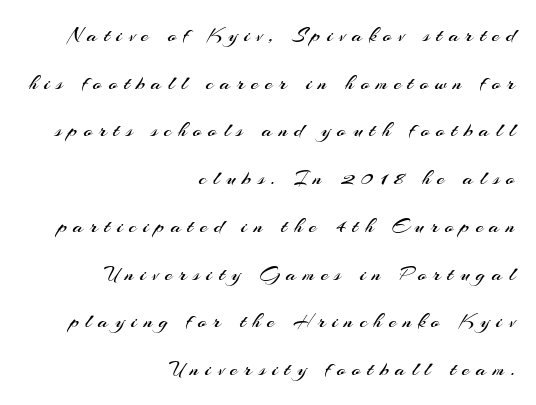
A great deal of white space separates one row of letters from the next. A flush-right, rag-left setting is used for this passage. The passage shown has open, widely tracked lettering throughout. Stems here are at most as thick as an everyday book face.
